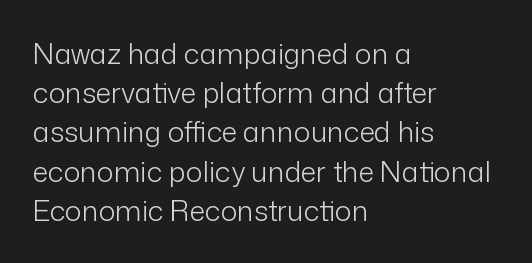
Q: Is the text bold? A: No.
Q: Is the text italic (slanted)? A: No, it is upright.
Q: Is the typeface a serif or a sans-serif typeface? A: Sans-serif.
Q: Is the text underlined? A: No.
Q: How is the paragraph aligned? A: Left-aligned.
Q: Is the spacing between letters normal or unusually wide? A: Normal.
Q: Is the spacing between lines tight, normal or loose? A: Normal.
Q: Width (condensed, normal, or wide)? A: Normal.
Q: Stroke contrast? A: Low.
Q: x-height? A: Medium.
Q: Monospaced? A: No.
